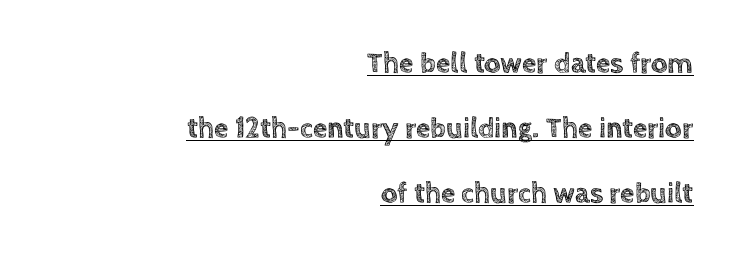
{"italic": "no", "width": "normal", "x_height": "large", "monospaced": "no", "underline": "yes", "align": "right", "line_spacing": "loose", "line_spacing_ratio": 2.25, "letter_spacing": "normal", "letter_spacing_em": 0.0, "glyph_px": 29}
